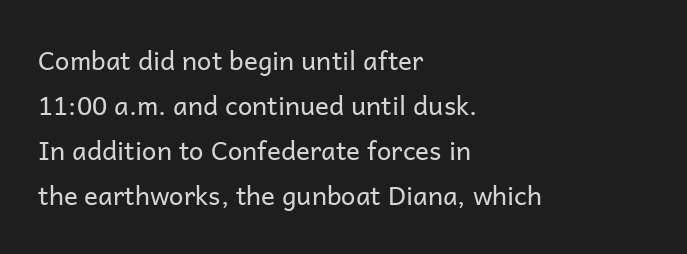
Q: Is the text bold? A: No.
Q: Is the text italic (slanted)? A: No, it is upright.
Q: Is the text underlined? A: No.
Q: How is the paragraph aligned? A: Left-aligned.
Q: Is the spacing between letters normal or unusually wide? A: Normal.
